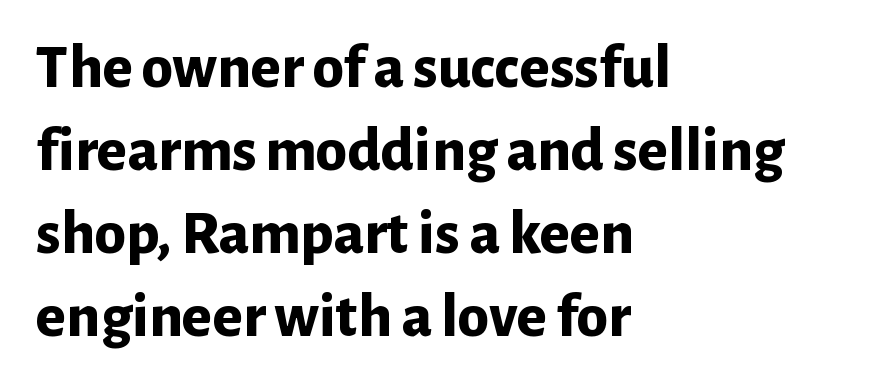
The image shows 63 px bold sans-serif type, upright; set left-aligned, normal line spacing (1.32x), normal letter spacing, not underlined; low stroke contrast and a medium x-height.
